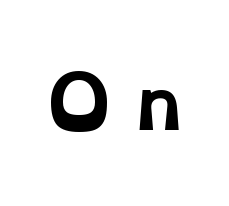
The image shows 69 px bold, wide serif type; set not underlined; low stroke contrast and a medium x-height.
